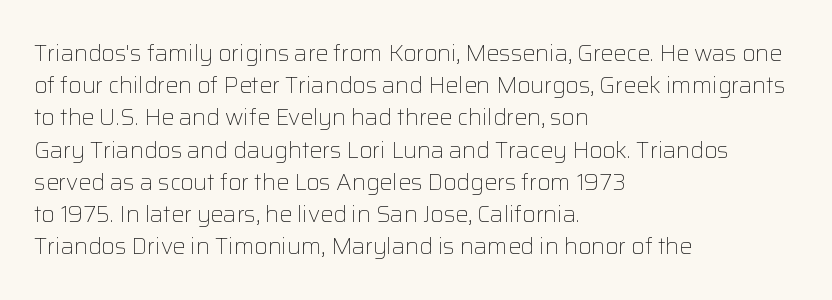
Regarding leading, the lines here are spaced in the standard way. The setting favours the left margin, as ordinary paragraphs usually do. The typeface has the unassuming heft of standard copy or less. The tracking reads as untouched default to a designer's eye. Type without underlining. Vertical strokes here are truly vertical.
